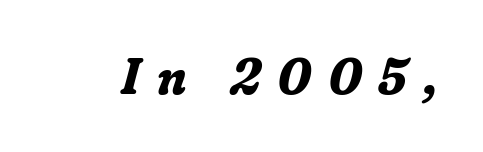
{"serif": "yes", "italic": "yes", "lean": "right", "slant_degrees": 16, "bold": "yes", "weight": "bold", "width": "normal", "stroke_contrast": "low", "x_height": "medium", "monospaced": "no", "underline": "no", "letter_spacing": "wide", "letter_spacing_em": 0.34, "glyph_px": 50}
